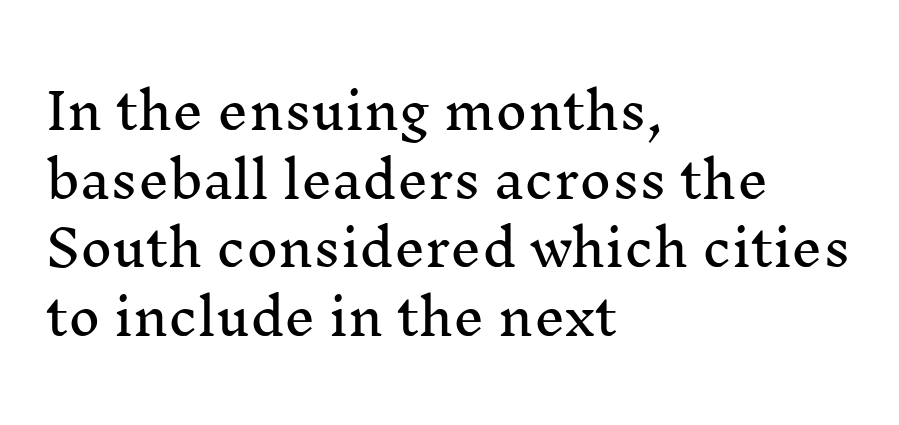
Here the designer chose a conventional face with non-uniform glyph widths. Does the type have serifs? Yes, each stem ends in a small foot. A typesetter would mark this as roman, not italic. Reading down the column, the eye jumps a familiar distance to each next line.
